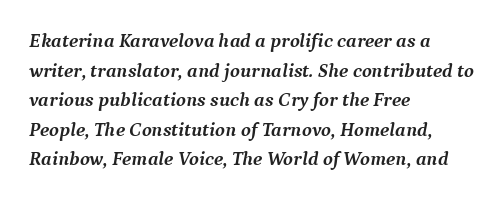
Weight check: bold — yes, fully. Baseline-to-baseline distance is the conventional proportion of letter height. An italicized treatment has been applied to the whole sample. Look at the tracking — it's just the regular setting, nothing added. Check the space under the baseline: it is left empty. Compared with a centered layout, this one pins lines to the left instead.
